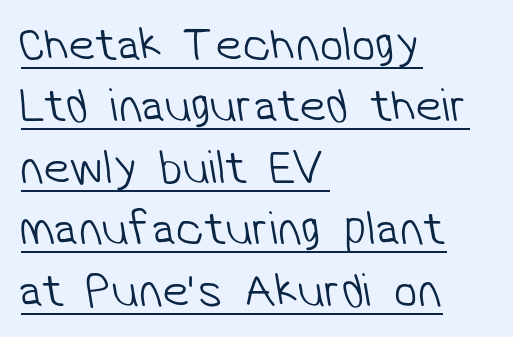
{"serif": "no", "bold": "no", "weight": "light", "width": "normal", "stroke_contrast": "low", "x_height": "medium", "monospaced": "no", "underline": "yes", "align": "left", "line_spacing": "normal", "line_spacing_ratio": 1.28, "letter_spacing": "normal", "letter_spacing_em": 0.0, "glyph_px": 48}
